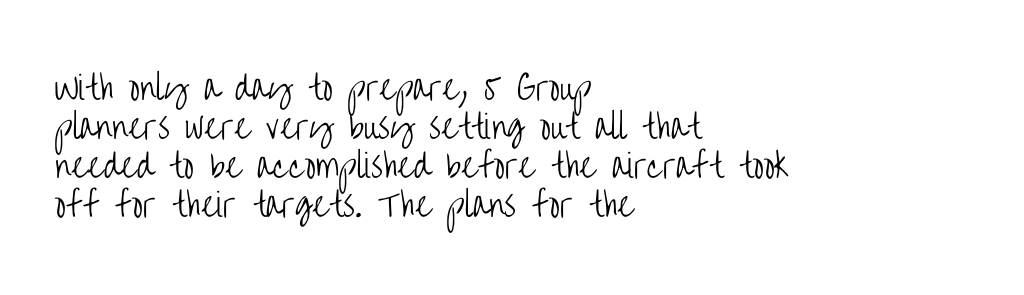
{"serif": "no", "italic": "no", "bold": "no", "weight": "light", "width": "condensed", "stroke_contrast": "low", "x_height": "large", "monospaced": "no", "underline": "no", "align": "left", "line_spacing_ratio": 1.22, "letter_spacing": "normal", "letter_spacing_em": 0.0, "glyph_px": 32}
